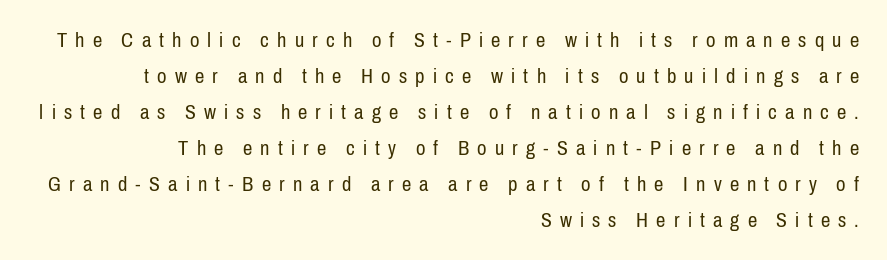
{"italic": "no", "bold": "no", "underline": "no", "align": "right", "line_spacing_ratio": 1.71, "letter_spacing": "wide", "letter_spacing_em": 0.39, "glyph_px": 21}
